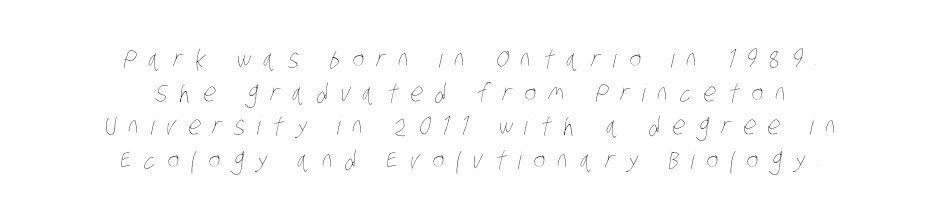
The letters look calm and open, with moderate or lighter stems. Short and long lines alike share a common midpoint. The gap between lines stays unmarked. Students, note that the glyphs here are deliberately spaced far apart. Students, observe: this is what conventionally led text looks like.
